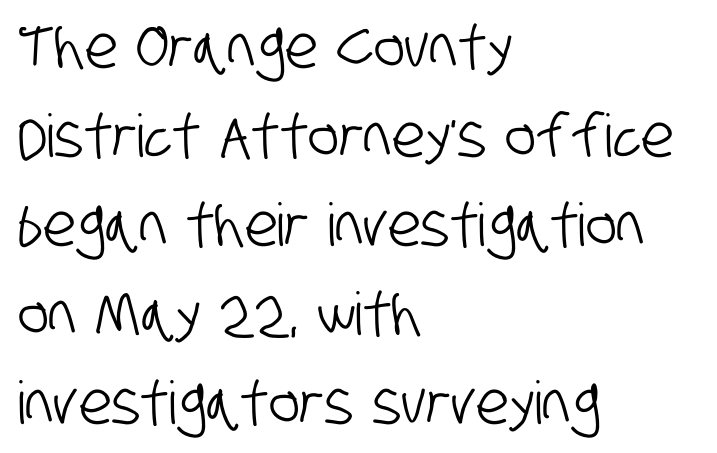
The image shows 59 px condensed sans-serif type; set left-aligned, normal line spacing (1.51x), normal letter spacing, not underlined; low stroke contrast and a large x-height.
